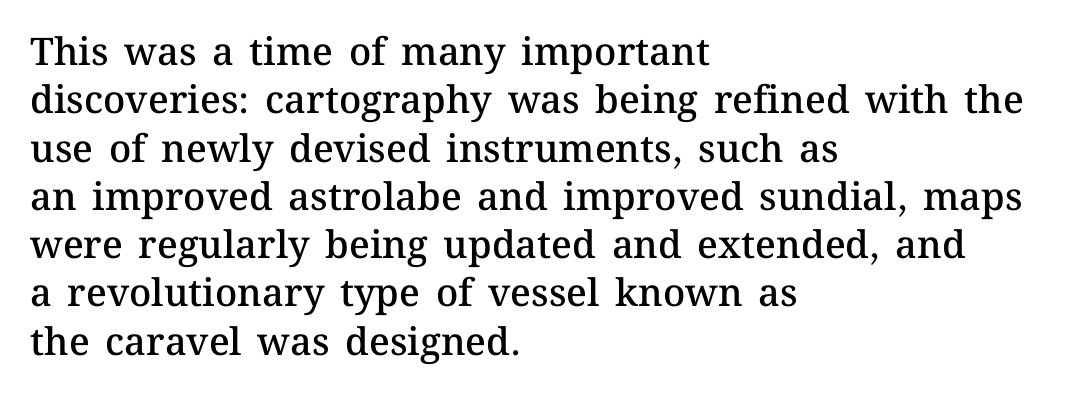
Q: Is the text bold? A: Semi-bold.
Q: Is the text italic (slanted)? A: No, it is upright.
Q: Is the text underlined? A: No.
Q: How is the paragraph aligned? A: Left-aligned.
Q: Is the spacing between letters normal or unusually wide? A: Normal.
Q: Is the spacing between lines tight, normal or loose? A: Normal.
Q: Width (condensed, normal, or wide)? A: Normal.
Q: Stroke contrast? A: Medium.
Q: x-height? A: Medium.
Q: Monospaced? A: No.
